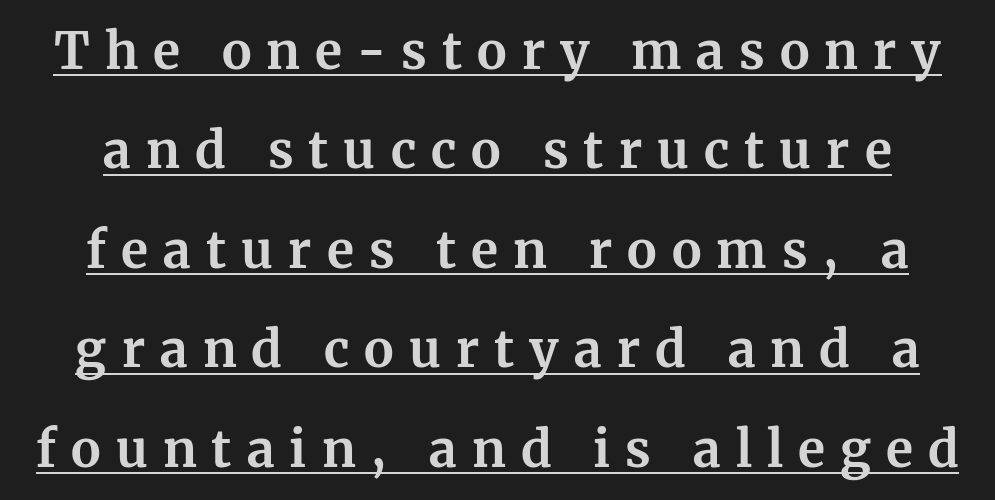
The image shows 50 px bold serif type, upright; set loose line spacing (1.99x), unusually wide letter spacing (+0.3 em), underlined; medium stroke contrast and a medium x-height.
